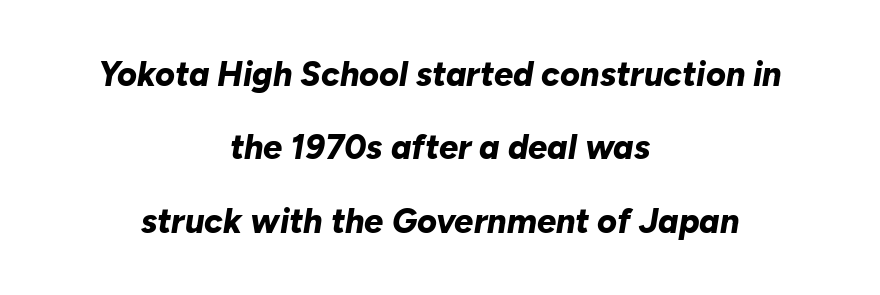
The image shows 34 px bold type, italic (leaning right); set centered, loose line spacing (2.16x), normal letter spacing, not underlined; low stroke contrast and a medium x-height.
